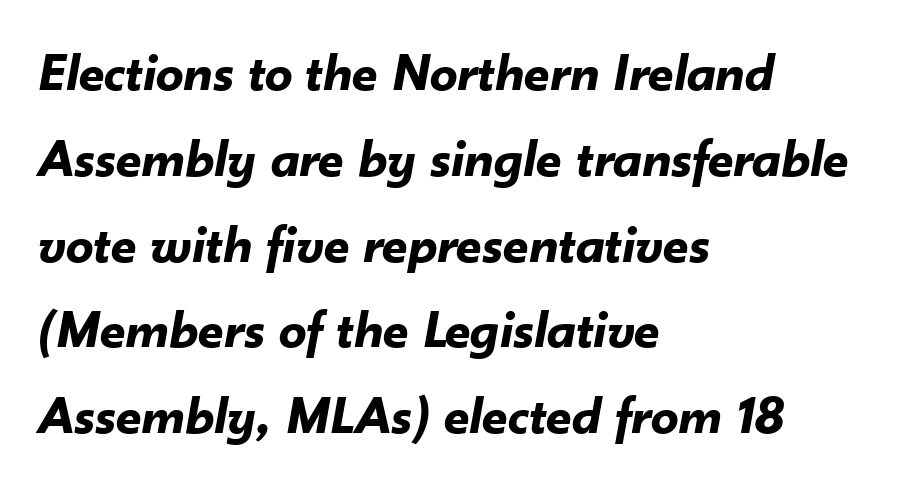
{"italic": "yes", "lean": "right", "slant_degrees": 10, "bold": "yes", "weight": "bold", "width": "normal", "stroke_contrast": "low", "x_height": "small", "monospaced": "no", "underline": "no", "align": "left", "line_spacing": "normal", "line_spacing_ratio": 1.56, "letter_spacing": "normal", "letter_spacing_em": 0.0, "glyph_px": 55}
